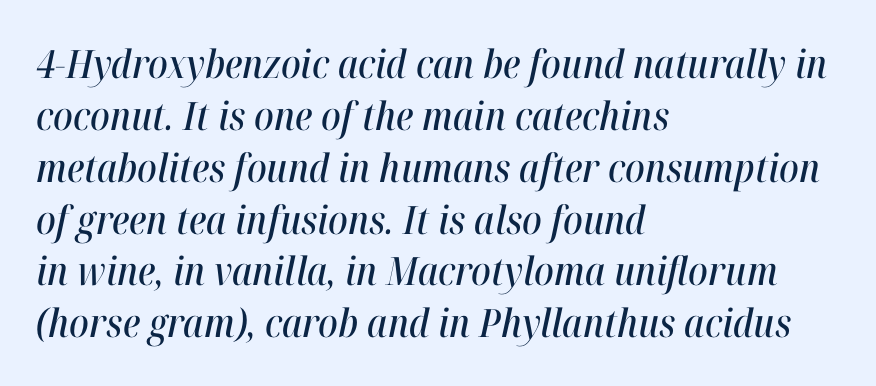
{"italic": "yes", "lean": "right", "slant_degrees": 12, "width": "condensed", "stroke_contrast": "high", "x_height": "medium", "monospaced": "no", "underline": "no", "align": "left", "line_spacing": "normal", "line_spacing_ratio": 1.33, "letter_spacing": "normal", "letter_spacing_em": 0.0, "glyph_px": 39}
